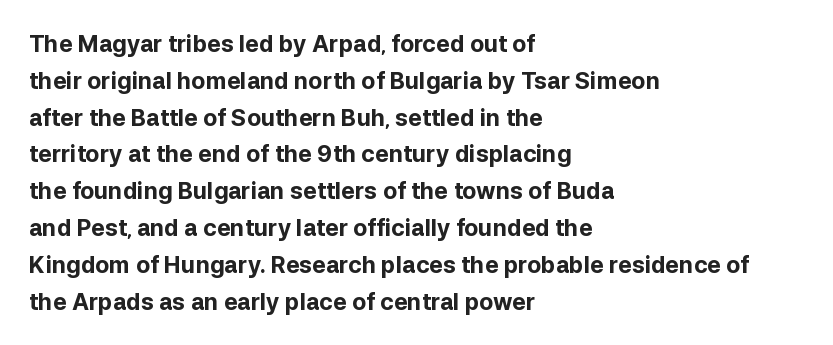
The image shows 23 px bold type, upright; set left-aligned, normal line spacing (1.6x), normal letter spacing, not underlined.
